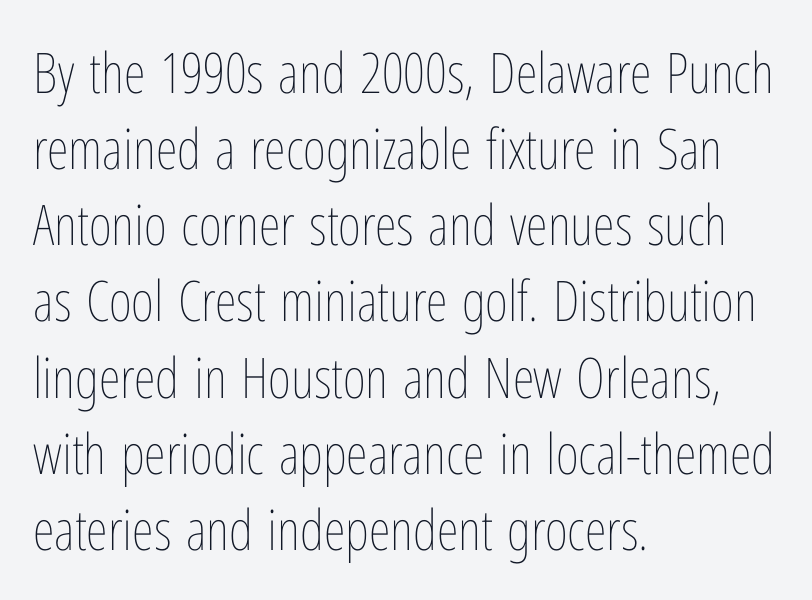
If you drew a ruler down the left edge, every line would touch it. Is there much room between lines? A standard amount, neither cramped nor airy. This is the regular roman posture of the typeface. The rendering uses natural spacing where letterforms have individual widths.
